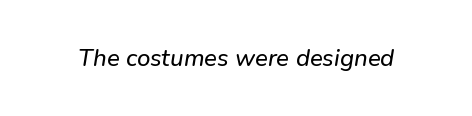
The passage shown leans; its letterforms are oblique. What stands out about the letter spacing? Nothing — it is the standard amount. Honestly, there is no underline to notice here at all.
